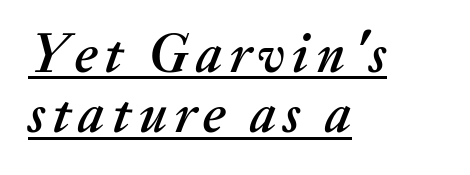
Q: Is the text italic (slanted)? A: Yes, it leans right by about 20 degrees.
Q: Is the text underlined? A: Yes.
Q: How is the paragraph aligned? A: Left-aligned.
Q: Is the spacing between lines tight, normal or loose? A: Tight.
Q: Width (condensed, normal, or wide)? A: Normal.
Q: Stroke contrast? A: Medium.
Q: x-height? A: Small.
Q: Monospaced? A: No.
